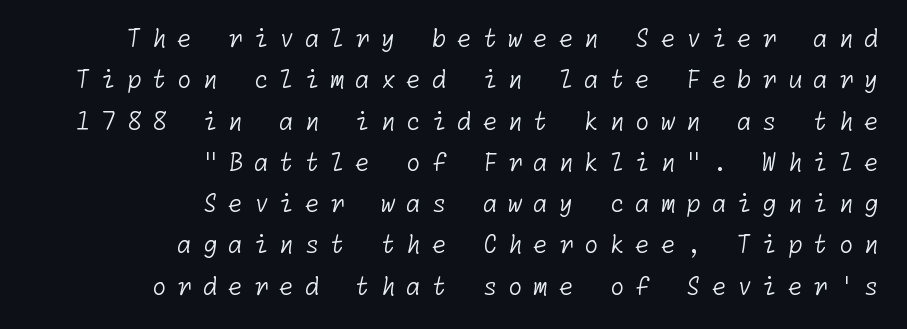
The cut favours lightness, reaching ordinary text weight at its darkest. Just letters on the line, the space beneath them empty. A flush-right, rag-left setting is used for this passage. This sample uses expanded letter spacing, leaving extra air between glyphs.
